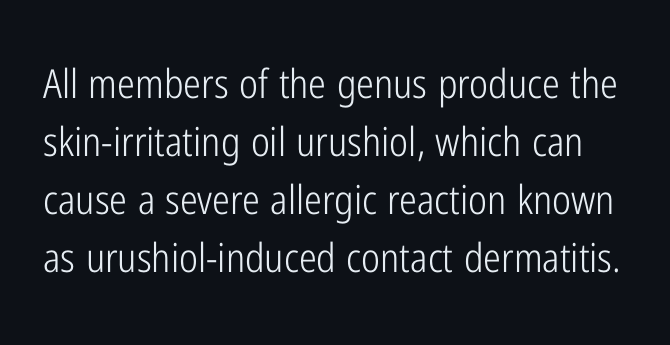
{"serif": "no", "italic": "no", "bold": "no", "weight": "light", "width": "condensed", "stroke_contrast": "low", "x_height": "medium", "monospaced": "no", "underline": "no", "line_spacing": "normal", "line_spacing_ratio": 1.45, "letter_spacing": "normal", "letter_spacing_em": 0.0, "glyph_px": 40}
